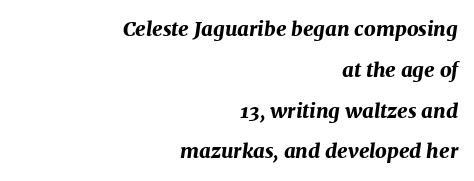
Reading down the block, your eye finds every line finishing at a fixed right position. A typesetter would mark this as italic. The space directly below the letters is spotless. Regarding leading, the lines here are spaced well apart. Typographic density is high because the face is bold.
